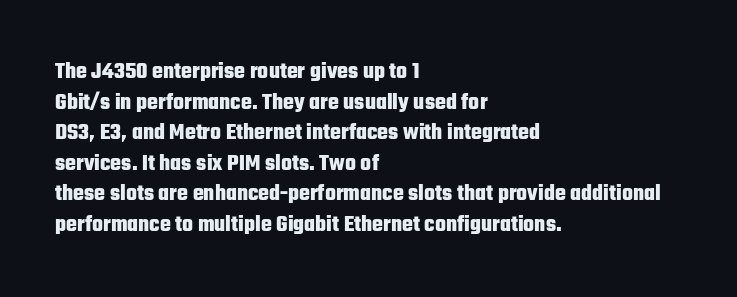
Q: Is the text bold? A: Yes.
Q: Is the text italic (slanted)? A: No, it is upright.
Q: Is the text underlined? A: No.
Q: How is the paragraph aligned? A: Left-aligned.
Q: Is the spacing between letters normal or unusually wide? A: Normal.
Q: Is the spacing between lines tight, normal or loose? A: Normal.
